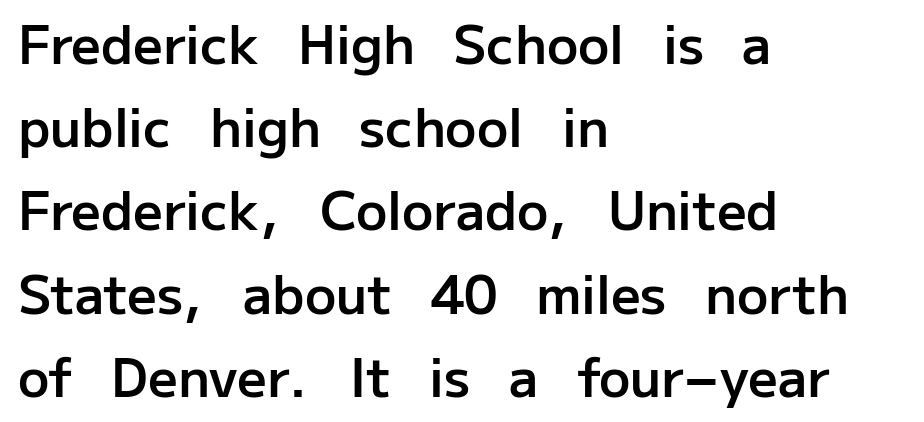
The image shows 52 px semibold sans-serif type, upright; set left-aligned, normal line spacing (1.6x), normal letter spacing, not underlined; low stroke contrast and a medium x-height.
